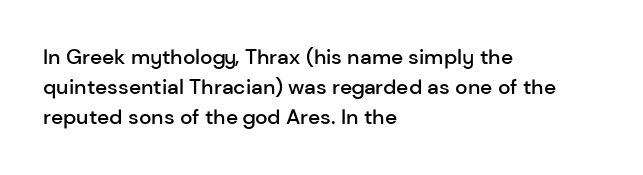
{"italic": "no", "bold": "semi", "underline": "no", "align": "left", "line_spacing": "normal", "line_spacing_ratio": 1.43, "letter_spacing": "normal", "letter_spacing_em": 0.0, "glyph_px": 21}
